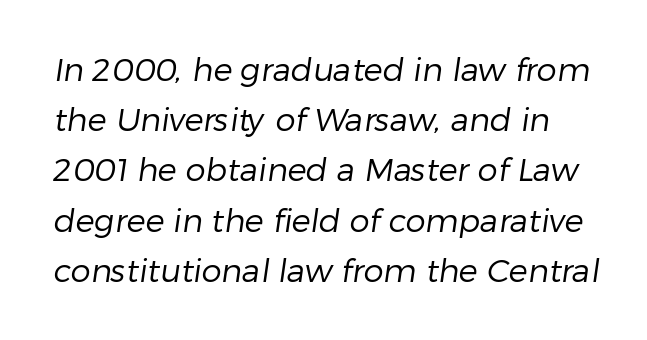
{"serif": "no", "bold": "no", "weight": "regular", "width": "normal", "stroke_contrast": "low", "x_height": "medium", "monospaced": "no", "underline": "no", "line_spacing": "normal", "line_spacing_ratio": 1.57, "letter_spacing": "normal", "letter_spacing_em": 0.0, "glyph_px": 32}
